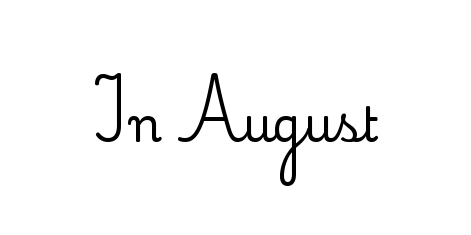
The image shows 47 px serif type, upright; set normal letter spacing, not underlined; low stroke contrast and a small x-height.
